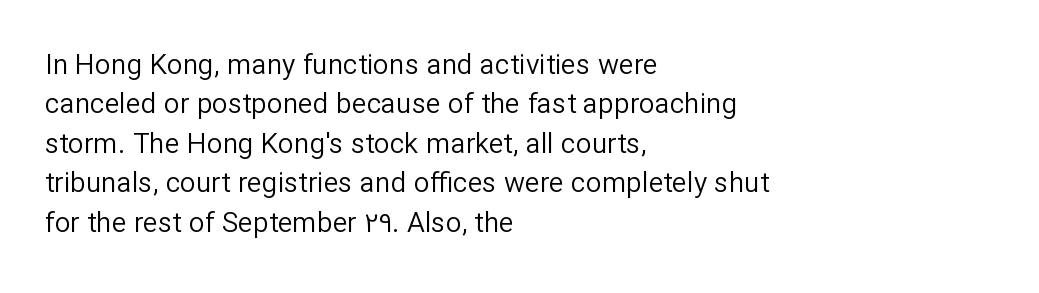
The image shows 28 px regular-weight sans-serif type, upright; set left-aligned, normal line spacing (1.41x), normal letter spacing, not underlined; low stroke contrast and a medium x-height.
